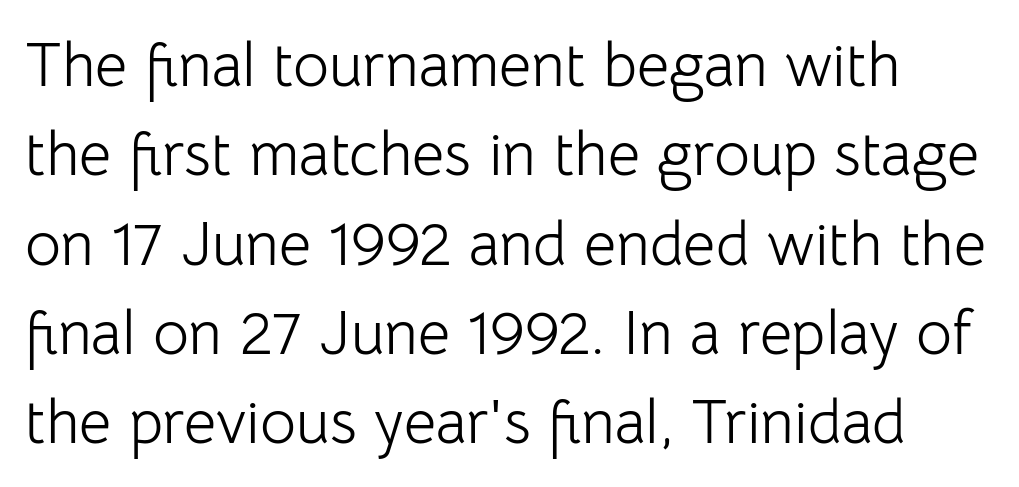
Q: Is the text bold? A: No.
Q: Is the text italic (slanted)? A: No, it is upright.
Q: Is the typeface a serif or a sans-serif typeface? A: Sans-serif.
Q: Is the text underlined? A: No.
Q: Is the spacing between letters normal or unusually wide? A: Normal.
Q: Is the spacing between lines tight, normal or loose? A: Normal.
Q: Width (condensed, normal, or wide)? A: Normal.
Q: Stroke contrast? A: Low.
Q: x-height? A: Medium.
Q: Monospaced? A: No.
